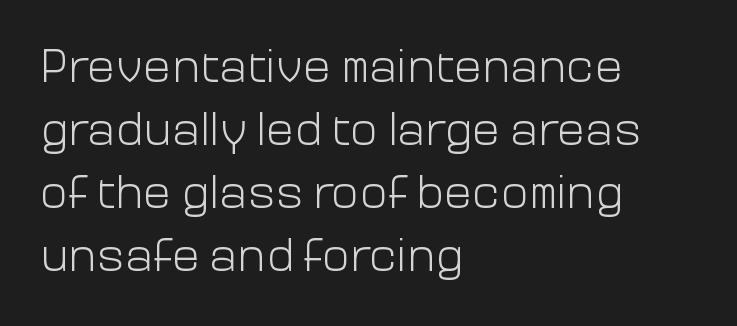
If you drew a line through each stem, it would be perfectly vertical. This sample has the flowing, uneven cadence of proportional lettering. The weight tops out at a normal text grade. Quick note: interline space is typical. Alignment: flush left.
